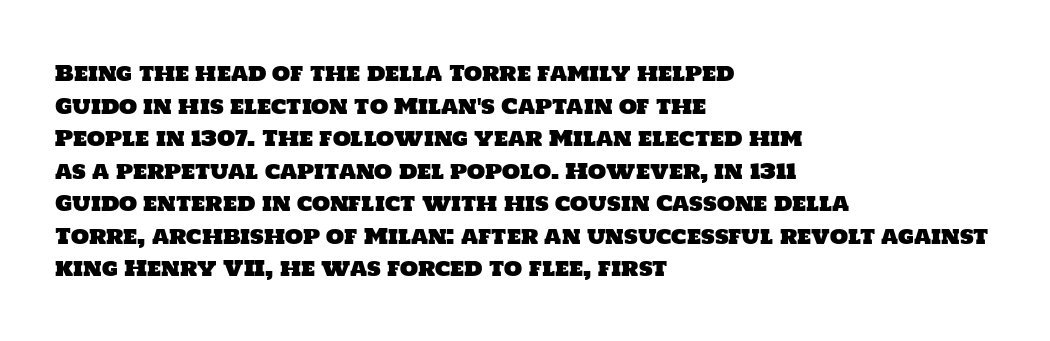
How are the letters spaced? Ordinarily, with no added tracking. The typesetter chose a ragged-right arrangement here. Rule under the text: the space is simply empty. Each new line begins a customary step beneath the previous one.
